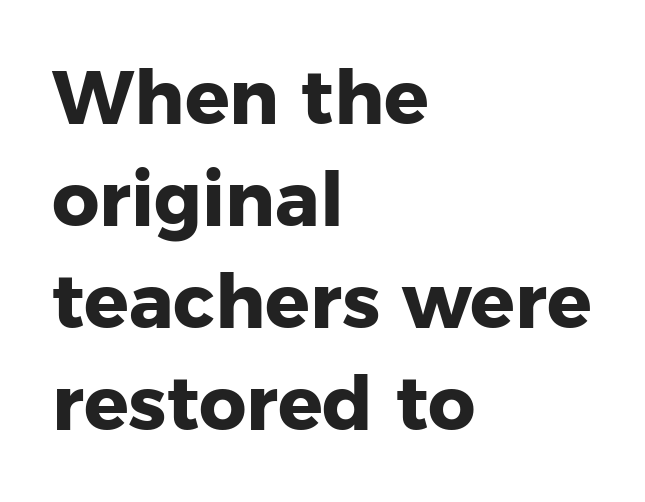
The image shows 74 px heavy sans-serif type, upright; set left-aligned, normal line spacing (1.38x), normal letter spacing, not underlined; low stroke contrast and a medium x-height.
